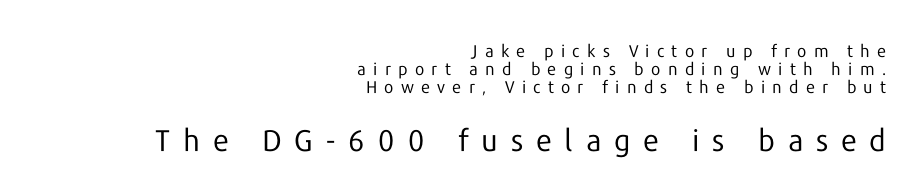
{"serif": "no", "italic": "no", "bold": "no", "weight": "regular", "width": "normal", "stroke_contrast": "low", "x_height": "medium", "monospaced": "no", "underline": "no", "align": "right", "line_spacing": "tight", "line_spacing_ratio": 1.05, "letter_spacing": "wide", "letter_spacing_em": 0.43, "larger_block": "second", "size_ratio": 1.76, "glyph_px": 30}
